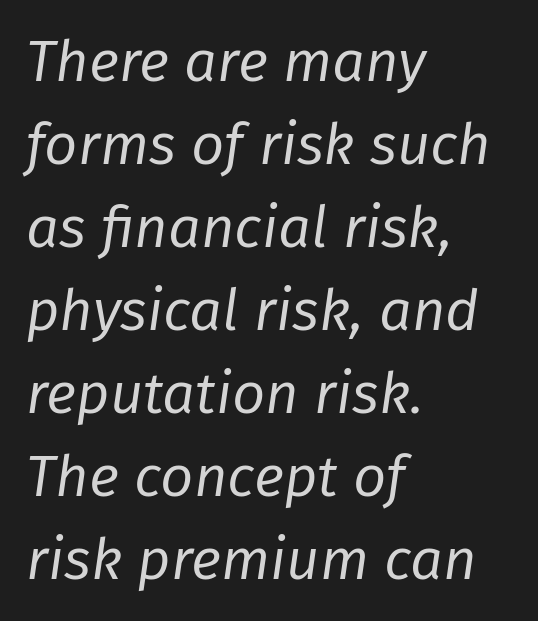
Q: Is the text bold? A: No.
Q: Is the text italic (slanted)? A: Yes, it leans right by about 8 degrees.
Q: Is the text underlined? A: No.
Q: How is the paragraph aligned? A: Left-aligned.
Q: Is the spacing between letters normal or unusually wide? A: Normal.
Q: Is the spacing between lines tight, normal or loose? A: Normal.
Q: Width (condensed, normal, or wide)? A: Normal.
Q: Stroke contrast? A: Low.
Q: x-height? A: Medium.
Q: Monospaced? A: No.
